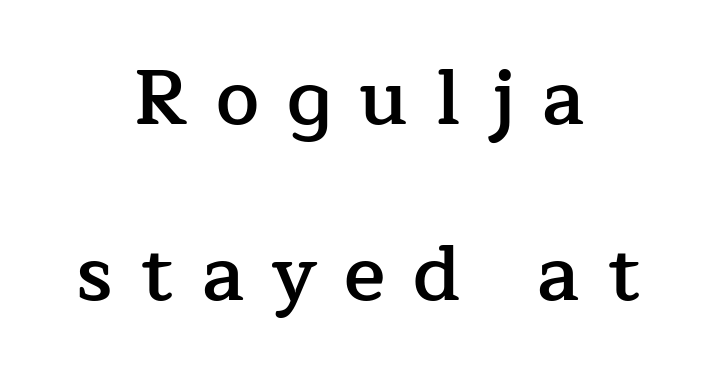
These lines are composed in type with serifs. This sample is center-justified, so both line endings float freely. As a designer I'd log this as weight 600, semibold. Beneath every word, the page is bare. In terms of letterspacing, this is a distinctly airy, spread setting.
